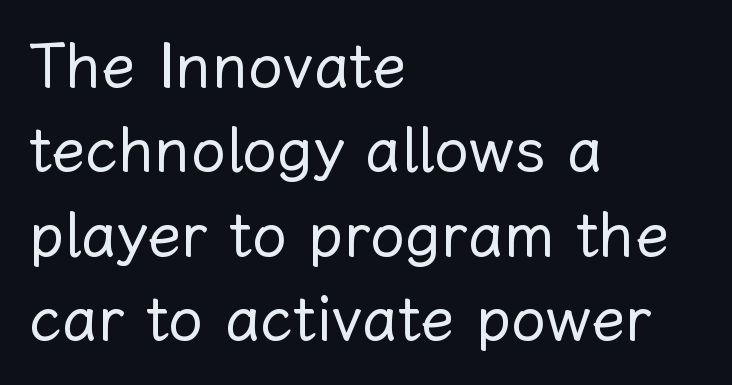
The image shows 62 px regular-weight type, upright; set left-aligned, normal line spacing (1.36x), normal letter spacing, not underlined; low stroke contrast and a medium x-height.
